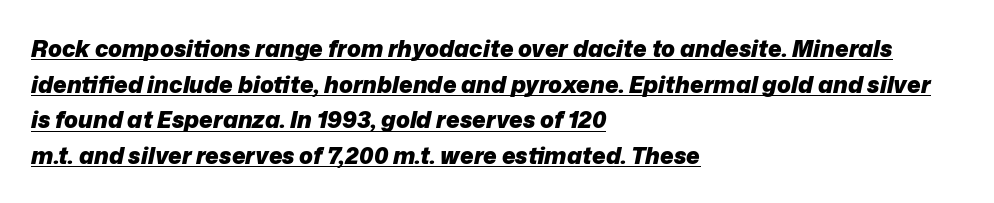
Line beginnings align vertically; line endings do not. The rendering applies a slant to the glyphs. This rendering features underlined lettering. Default kerning and tracking; the words read as compact shapes. Caption: bold face, heavy strokes.
